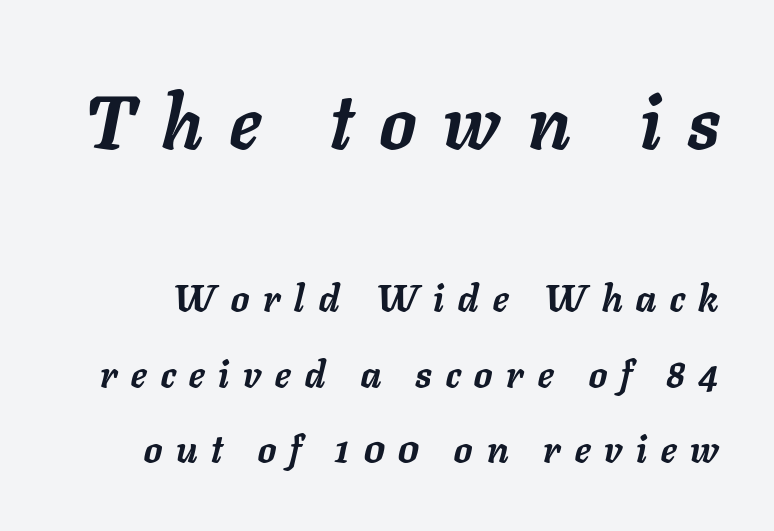
{"italic": "yes", "lean": "right", "slant_degrees": 11, "bold": "yes", "weight": "semibold", "width": "normal", "stroke_contrast": "low", "x_height": "medium", "monospaced": "no", "underline": "no", "line_spacing": "loose", "line_spacing_ratio": 1.99, "letter_spacing": "wide", "letter_spacing_em": 0.37, "larger_block": "first", "size_ratio": 1.97, "glyph_px": 75}
